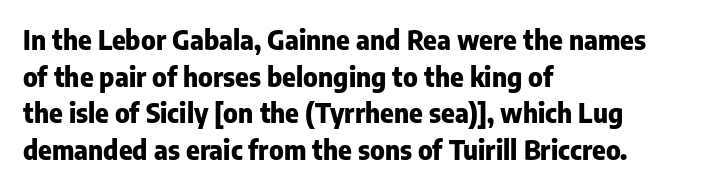
{"italic": "no", "bold": "yes", "underline": "no", "align": "left", "line_spacing": "normal", "line_spacing_ratio": 1.41, "letter_spacing": "normal", "letter_spacing_em": 0.0, "glyph_px": 26}
